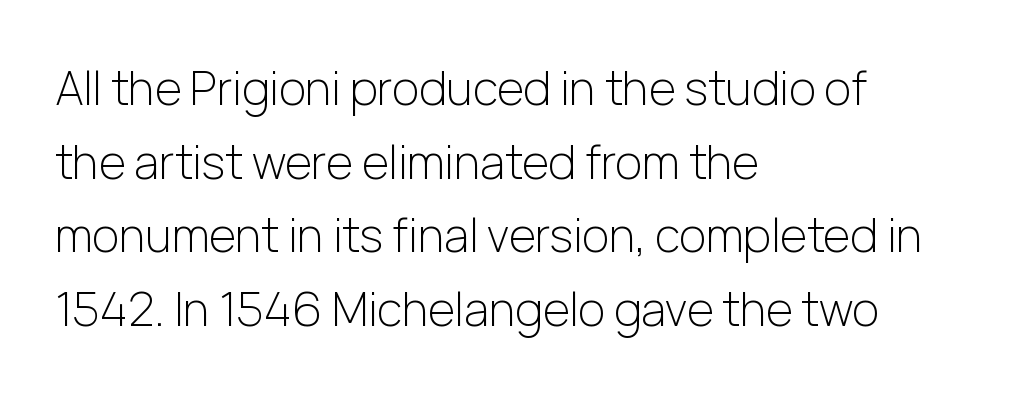
Q: Is the text bold? A: No.
Q: Is the text italic (slanted)? A: No, it is upright.
Q: Is the typeface a serif or a sans-serif typeface? A: Sans-serif.
Q: Is the text underlined? A: No.
Q: How is the paragraph aligned? A: Left-aligned.
Q: Is the spacing between letters normal or unusually wide? A: Normal.
Q: Is the spacing between lines tight, normal or loose? A: Normal.
Q: Width (condensed, normal, or wide)? A: Normal.
Q: Stroke contrast? A: Low.
Q: x-height? A: Medium.
Q: Monospaced? A: No.
